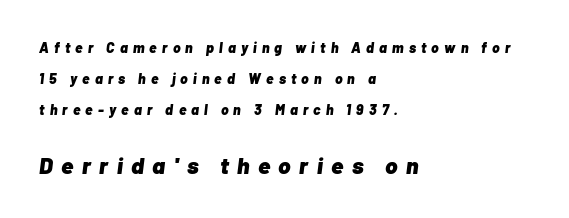
{"italic": "yes", "lean": "right", "slant_degrees": 7, "bold": "yes", "underline": "no", "align": "left", "line_spacing": "loose", "line_spacing_ratio": 2.22, "letter_spacing": "wide", "letter_spacing_em": 0.37, "larger_block": "second", "size_ratio": 1.64, "glyph_px": 23}
